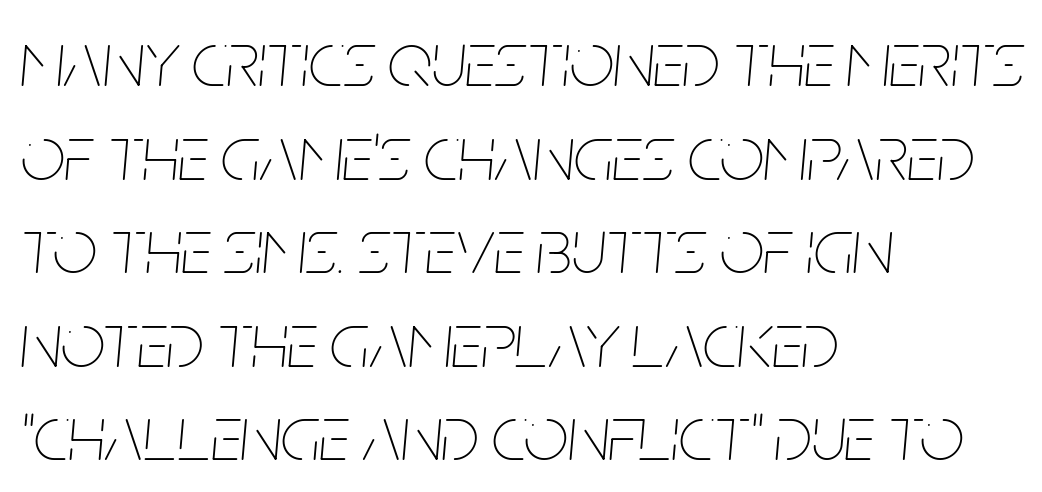
{"italic": "yes", "lean": "right", "slant_degrees": 5, "bold": "no", "weight": "thin", "width": "condensed", "stroke_contrast": "low", "x_height": "large", "monospaced": "no", "underline": "no", "align": "left", "line_spacing_ratio": 1.2, "letter_spacing": "normal", "letter_spacing_em": 0.0, "glyph_px": 78}
